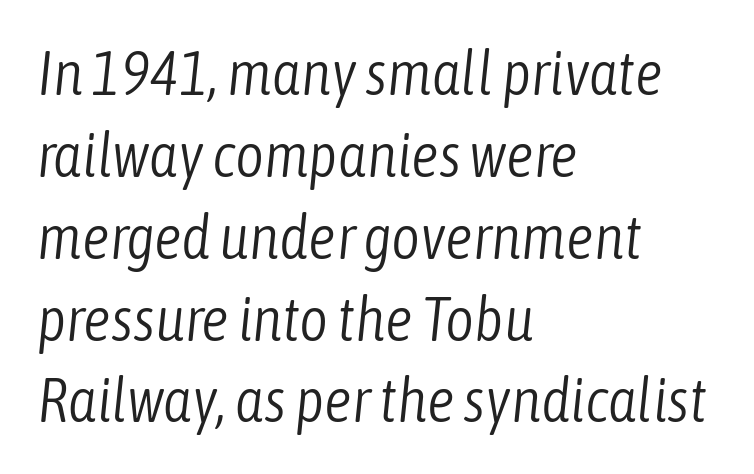
Weight: not bold — regular or lighter. Here the designer chose a conventional face with non-uniform glyph widths. Students, note that the glyphs here touch the page at normal intervals. Caption: multi-line text, flush left, ragged right.
